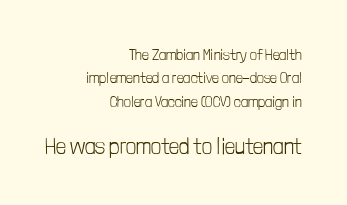
{"italic": "no", "bold": "no", "underline": "no", "align": "right", "line_spacing": "normal", "line_spacing_ratio": 1.56, "letter_spacing": "normal", "letter_spacing_em": 0.0, "larger_block": "second", "size_ratio": 1.47, "glyph_px": 22}
